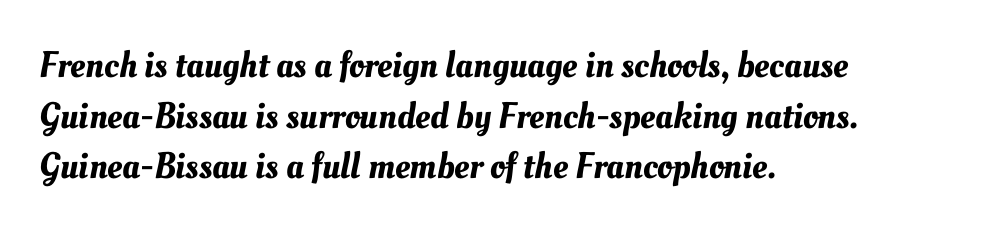
Q: Is the text underlined? A: No.
Q: How is the paragraph aligned? A: Left-aligned.
Q: Is the spacing between letters normal or unusually wide? A: Normal.
Q: Is the spacing between lines tight, normal or loose? A: Normal.
Q: Width (condensed, normal, or wide)? A: Normal.
Q: Stroke contrast? A: Medium.
Q: x-height? A: Small.
Q: Monospaced? A: No.
